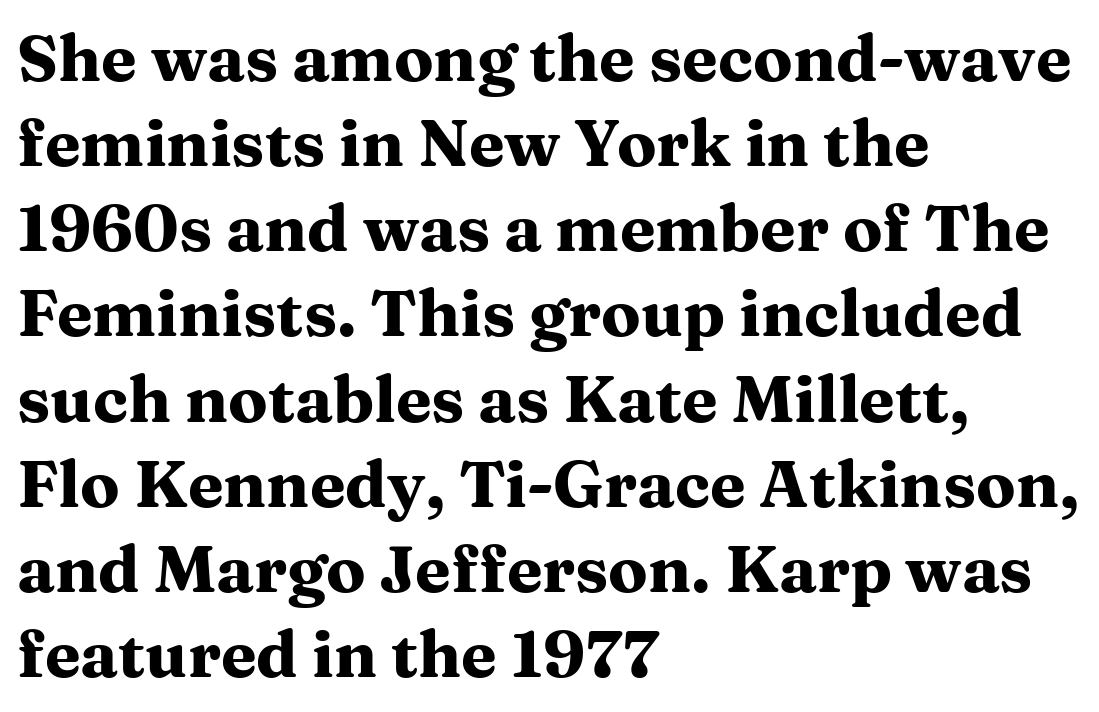
Examine the stroke ends and you'll spot serifs. The type sits square on the baseline with zero lean. A bare baseline throughout the passage. Students, observe: this is what conventionally led text looks like. Note the varied advance widths — an 'i' is clearly narrower than an 'm'. Thick stems and heavy bowls — unmistakably bold.
